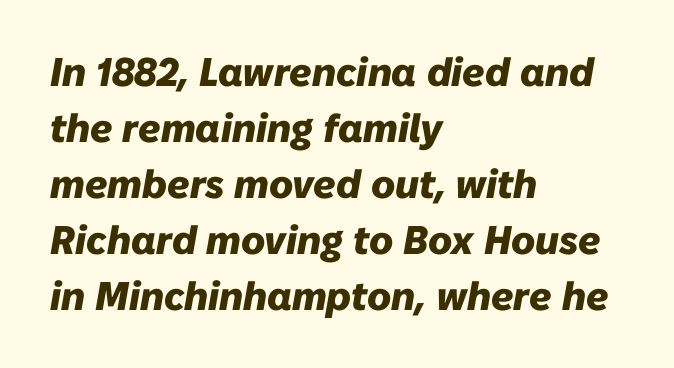
Q: Is the text bold? A: Yes.
Q: Is the text italic (slanted)? A: Yes, it leans right by about 10 degrees.
Q: Is the text underlined? A: No.
Q: How is the paragraph aligned? A: Left-aligned.
Q: Is the spacing between letters normal or unusually wide? A: Normal.
Q: Is the spacing between lines tight, normal or loose? A: Normal.
Q: Width (condensed, normal, or wide)? A: Normal.
Q: Stroke contrast? A: Low.
Q: x-height? A: Medium.
Q: Monospaced? A: No.
